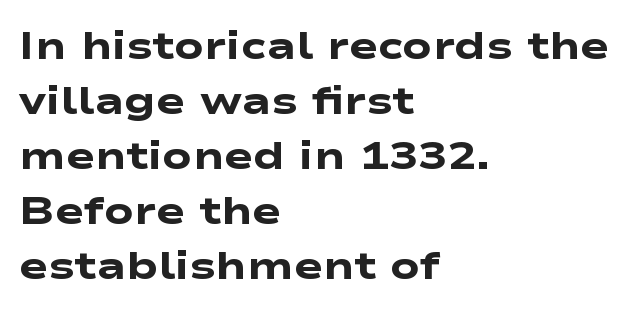
The image shows 39 px heavy, wide sans-serif type; set left-aligned, normal line spacing (1.41x), normal letter spacing, not underlined; low stroke contrast and a medium x-height.
